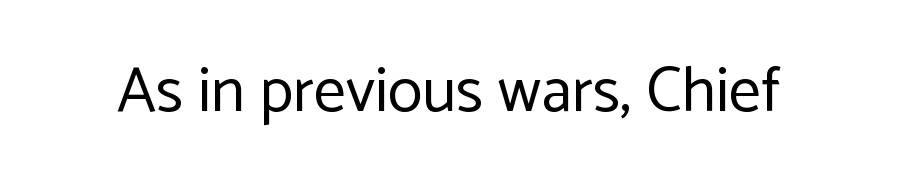
{"serif": "no", "italic": "no", "bold": "no", "weight": "regular", "width": "normal", "stroke_contrast": "low", "x_height": "medium", "monospaced": "no", "underline": "no", "letter_spacing": "normal", "letter_spacing_em": 0.0, "glyph_px": 64}
